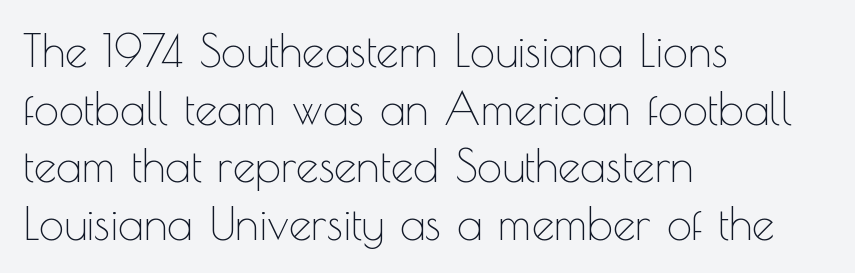
{"serif": "no", "italic": "no", "bold": "no", "weight": "thin", "width": "normal", "x_height": "small", "monospaced": "no", "underline": "no", "align": "left", "line_spacing": "normal", "line_spacing_ratio": 1.28, "letter_spacing": "normal", "letter_spacing_em": 0.0, "glyph_px": 45}
